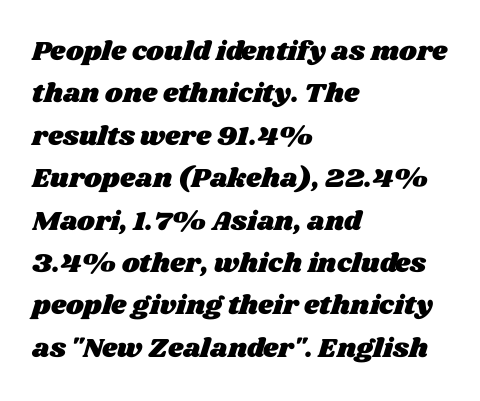
The image shows 27 px text type; set left-aligned, normal line spacing (1.57x), normal letter spacing, not underlined.
